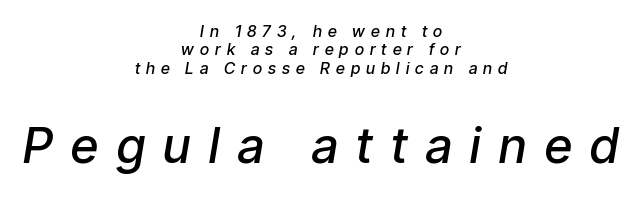
{"italic": "yes", "lean": "right", "slant_degrees": 9, "bold": "semi", "weight": "semibold", "width": "condensed", "stroke_contrast": "low", "x_height": "medium", "monospaced": "no", "underline": "no", "align": "center", "line_spacing": "tight", "line_spacing_ratio": 1.15, "letter_spacing": "wide", "letter_spacing_em": 0.38, "larger_block": "second", "size_ratio": 3.06, "glyph_px": 49}
